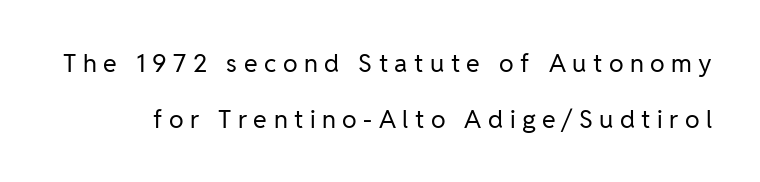
The image shows 25 px text type, upright; set loose line spacing (2.23x), unusually wide letter spacing (+0.26 em), not underlined.
